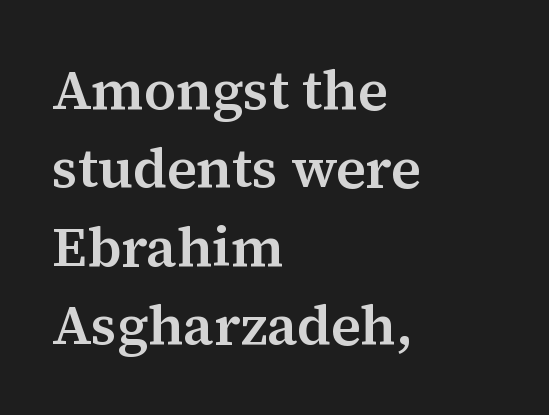
The image shows 56 px semibold serif type, upright; set left-aligned, normal line spacing (1.4x), normal letter spacing, not underlined; medium stroke contrast and a medium x-height.
